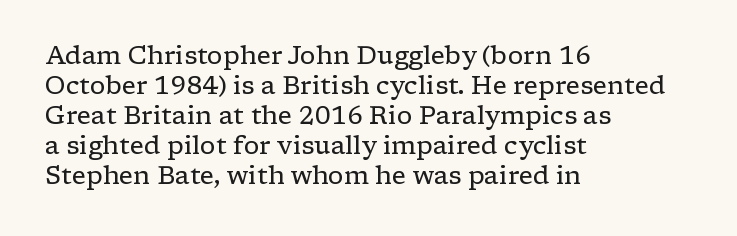
Q: Is the text bold? A: No.
Q: Is the text italic (slanted)? A: No, it is upright.
Q: Is the text underlined? A: No.
Q: How is the paragraph aligned? A: Left-aligned.
Q: Is the spacing between letters normal or unusually wide? A: Normal.
